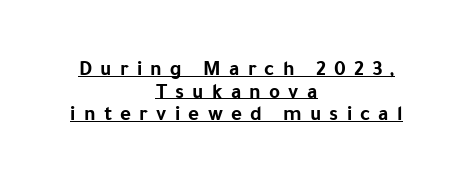
{"italic": "no", "bold": "yes", "underline": "yes", "align": "center", "line_spacing": "tight", "line_spacing_ratio": 1.08, "letter_spacing": "wide", "letter_spacing_em": 0.39, "glyph_px": 21}
